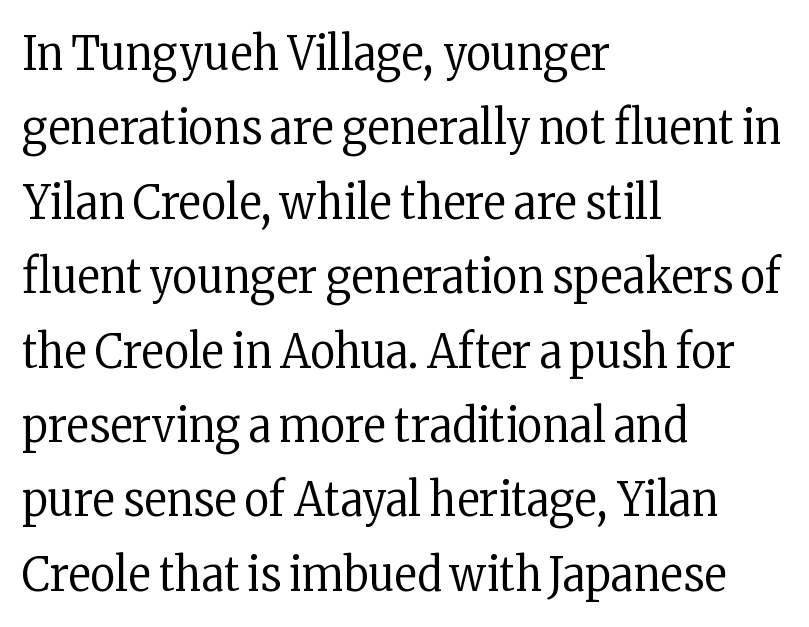
Q: Is the text bold? A: No.
Q: Is the text italic (slanted)? A: No, it is upright.
Q: Is the typeface a serif or a sans-serif typeface? A: Serif.
Q: Is the text underlined? A: No.
Q: How is the paragraph aligned? A: Left-aligned.
Q: Is the spacing between letters normal or unusually wide? A: Normal.
Q: Is the spacing between lines tight, normal or loose? A: Normal.
Q: Width (condensed, normal, or wide)? A: Condensed.
Q: Stroke contrast? A: Low.
Q: x-height? A: Medium.
Q: Monospaced? A: No.
